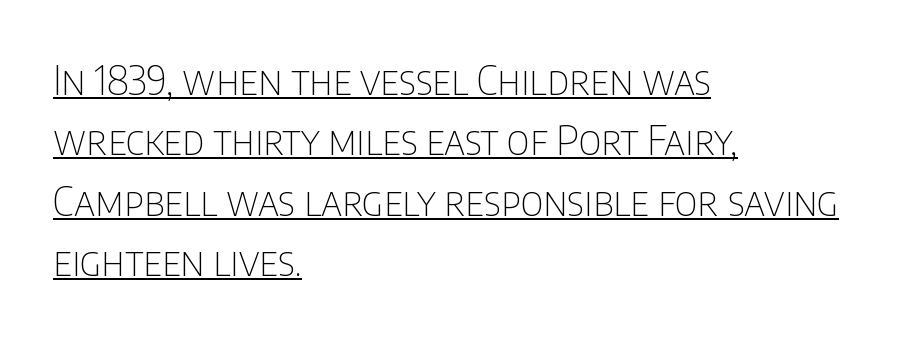
{"serif": "no", "italic": "no", "bold": "no", "weight": "thin", "width": "condensed", "stroke_contrast": "low", "x_height": "large", "monospaced": "no", "underline": "yes", "align": "left", "line_spacing": "normal", "line_spacing_ratio": 1.51, "letter_spacing": "normal", "letter_spacing_em": 0.0, "glyph_px": 40}
